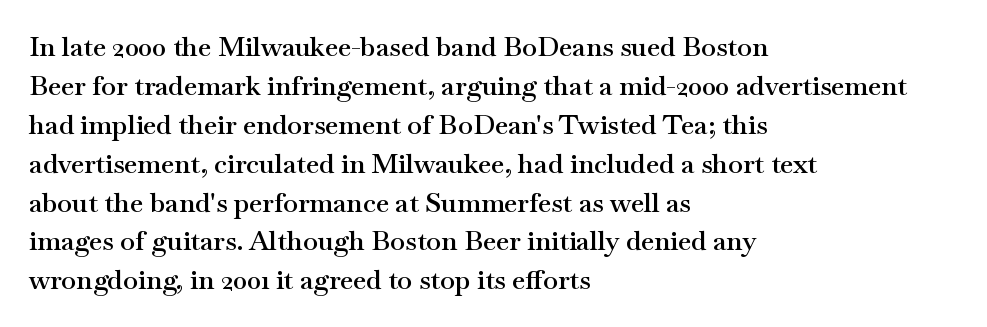
The image shows 27 px text type, upright; set left-aligned, normal line spacing (1.44x), normal letter spacing, not underlined.
